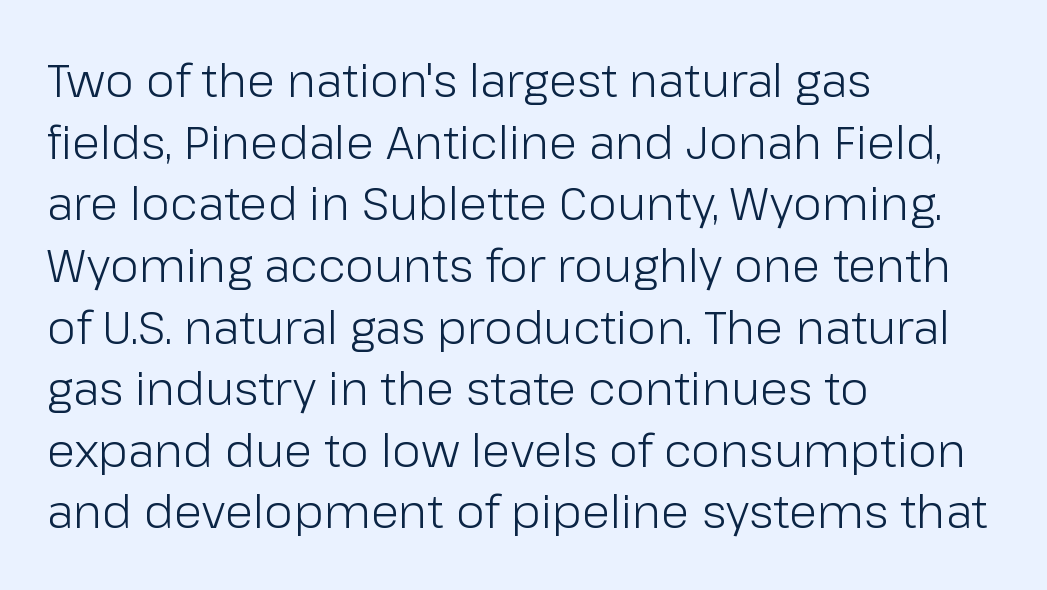
The image shows 46 px light sans-serif type, upright; set left-aligned, normal line spacing (1.34x), normal letter spacing, not underlined; low stroke contrast and a medium x-height.
